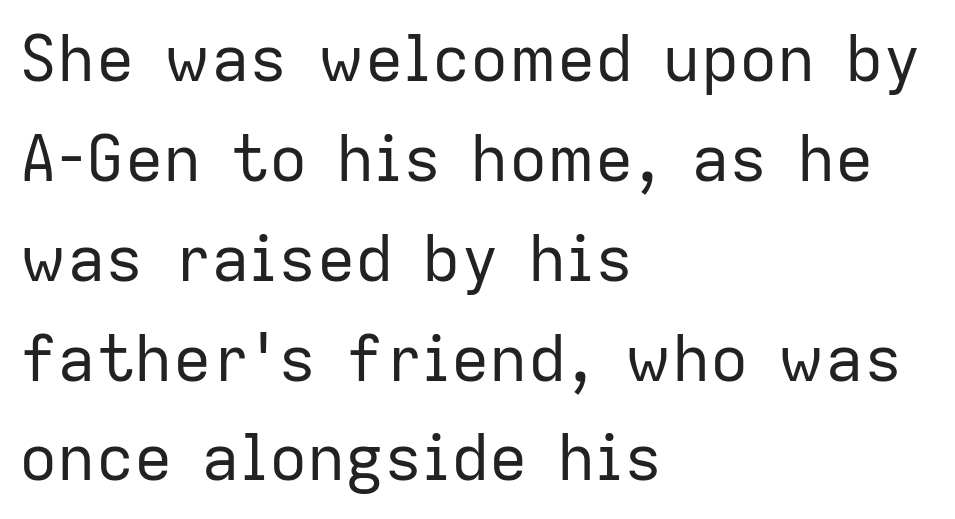
The image shows 64 px regular-weight sans-serif type, upright; set left-aligned, normal line spacing (1.56x), normal letter spacing, not underlined; low stroke contrast and a medium x-height.
